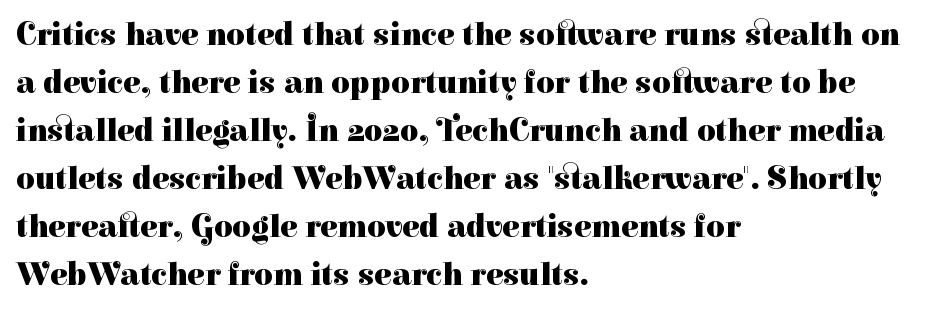
This rendering employs a face with finishing strokes, i.e., a serif. This sample is left-justified, so line endings fall wherever the words run out. Summary of weight: heavy, a full bold. A typesetter would call this proportional, since set widths differ per character. In terms of letterspacing, this is plain default setting.
